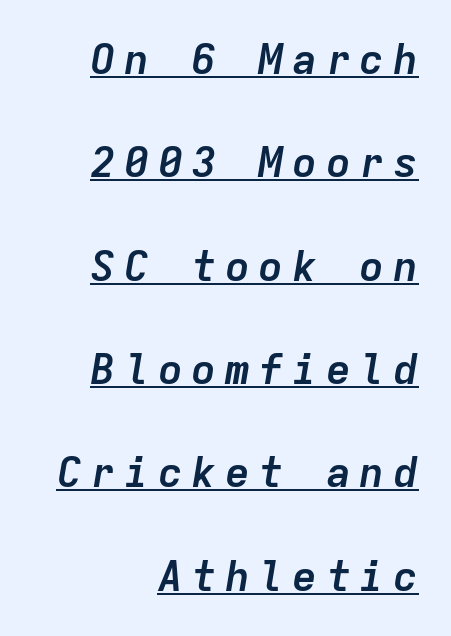
Q: Is the text bold? A: Yes.
Q: Is the text italic (slanted)? A: Yes, it leans right by about 9 degrees.
Q: Is the text underlined? A: Yes.
Q: Is the spacing between letters normal or unusually wide? A: Unusually wide.
Q: Is the spacing between lines tight, normal or loose? A: Loose.
Q: Width (condensed, normal, or wide)? A: Normal.
Q: Stroke contrast? A: Low.
Q: x-height? A: Medium.
Q: Monospaced? A: Yes.
